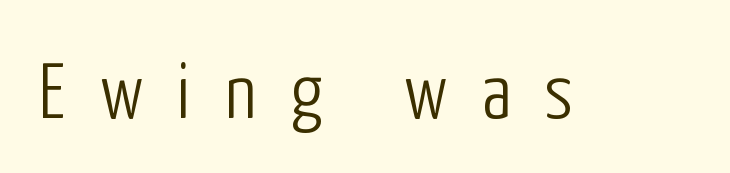
Stroke thickness stays within the range of a standard reading face or lighter. You can tell it's not italic because the verticals are truly vertical. The letters advance in unequal steps, a hallmark of proportional type. The glyphs in this specimen are sans serif. The space beneath each line is pristine and unruled.
